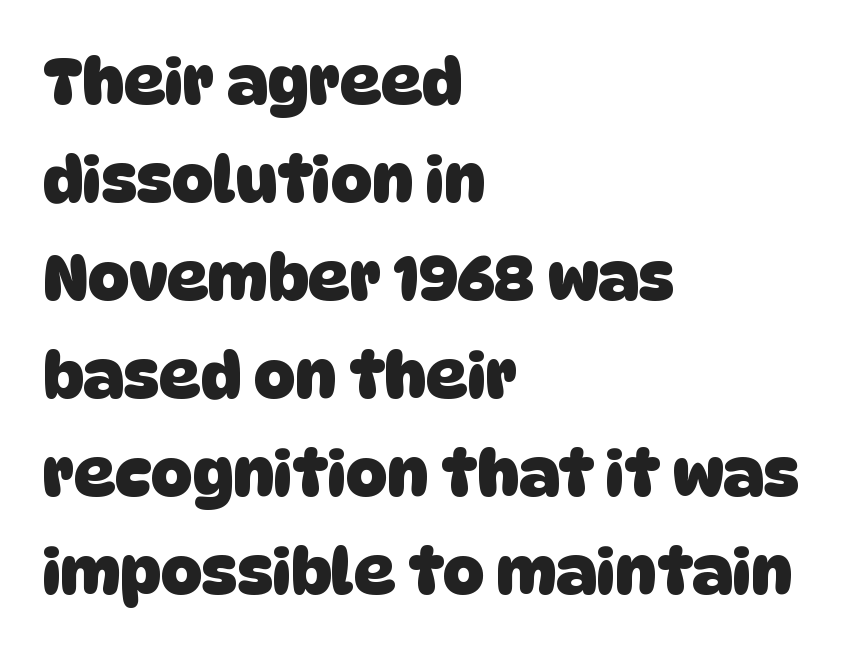
You could call the tracking neutral — neither tight nor loose. Lines of text with bare space underneath. Layout note: lines flush left. The face used here is proportionally spaced, like ordinary book or web type.
